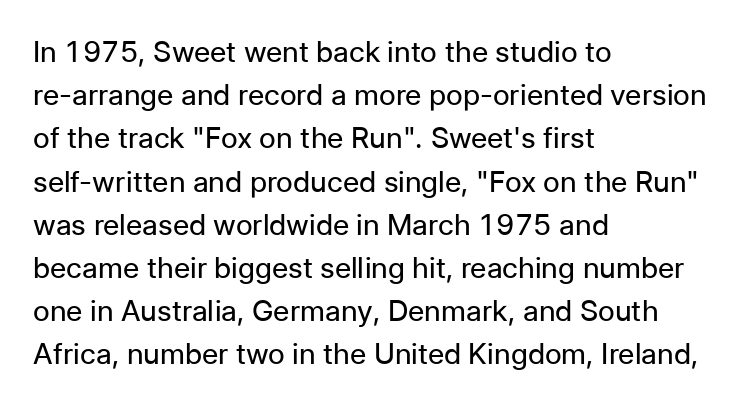
The image shows 29 px regular-weight sans-serif type, upright; set left-aligned, normal line spacing (1.49x), normal letter spacing, not underlined; low stroke contrast and a medium x-height.
